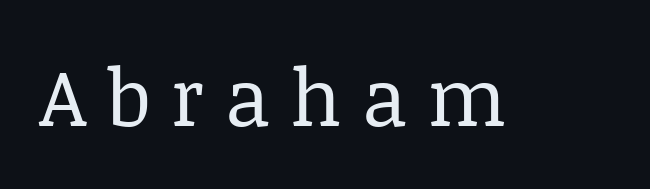
The image shows 80 px regular-weight serif type, upright; set unusually wide letter spacing (+0.25 em), not underlined; low stroke contrast and a large x-height.
